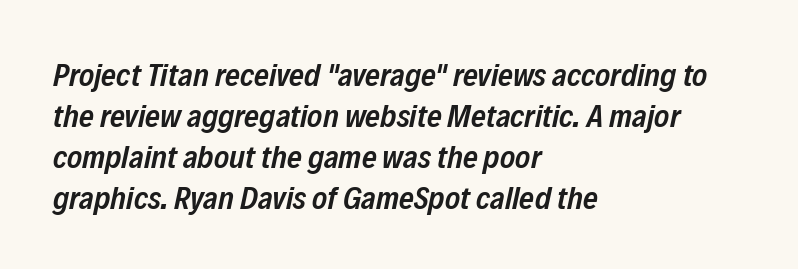
The image shows 32 px semibold, condensed type, italic (leaning right); set left-aligned, normal line spacing (1.28x), normal letter spacing, not underlined; low stroke contrast and a medium x-height.
